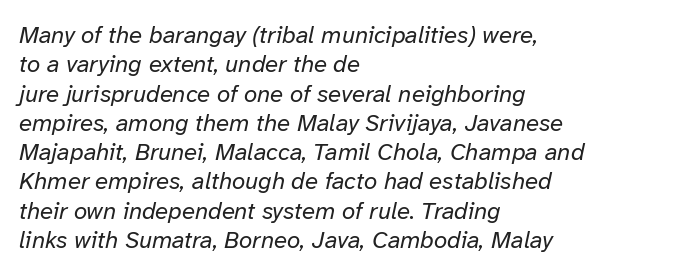
The letters sit at their default tracking, neither squeezed nor spread. The typesetter chose a ragged-right arrangement here. Does the lettering tilt? It does — this is italic. Any mark beneath the type? The region is blank.
